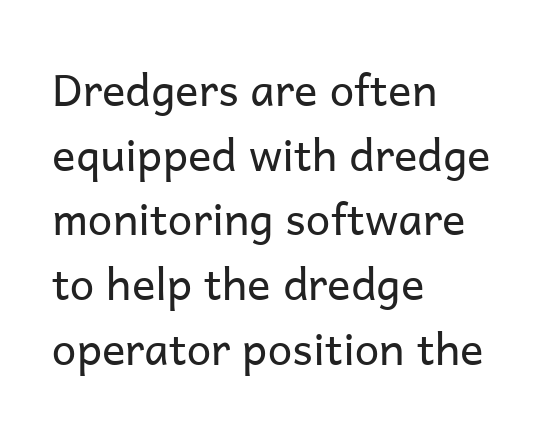
Look at the bottom of the vertical strokes: they stop flat, with no serifs. Layout note: lines flush left. Plain, unruled lines of type. The passage shown stacks its lines at a standard gap. This rendering leaves character spacing at its baseline value. This sample has the flowing, uneven cadence of proportional lettering.
